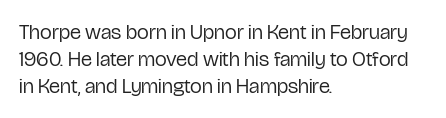
These lines keep a tight, regular rhythm from letter to letter. The rows are spaced the way most documents space them. Nothing heavy about these letters — not bold at all. A roman cut, with each character standing at attention. Check under the words: just untouched page. All the whitespace from short lines collects on the right.
